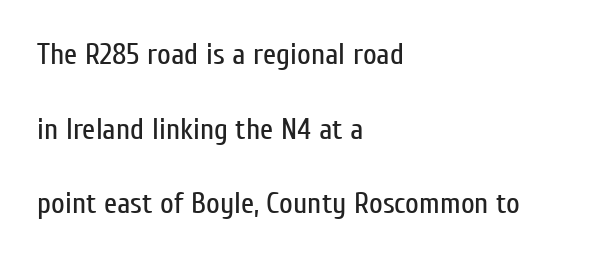
This rendering features lettering with no underline. Tall strokes in this sample are plumb rather than angled. This sample is left-justified, so line endings fall wherever the words run out. Stroke mass is kept to a normal reading level or below. Looks like regular typesetting: each glyph gets only the width it needs. Spacing between characters is what you'd get straight out of the box.
